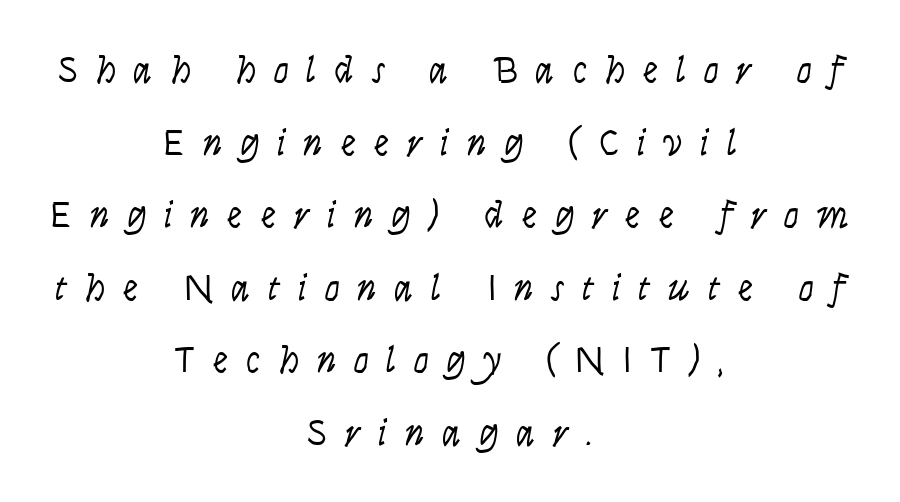
Q: Is the text bold? A: No.
Q: Is the text italic (slanted)? A: Yes, it leans right by about 9 degrees.
Q: Is the text underlined? A: No.
Q: How is the paragraph aligned? A: Centered.
Q: Is the spacing between letters normal or unusually wide? A: Unusually wide.
Q: Is the spacing between lines tight, normal or loose? A: Loose.
Q: Width (condensed, normal, or wide)? A: Condensed.
Q: Stroke contrast? A: Low.
Q: x-height? A: Large.
Q: Monospaced? A: No.
